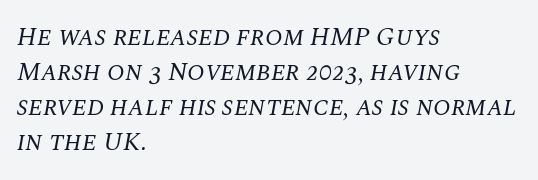
Tracking here is standard; glyphs follow each other at the usual distance. Is the type slanted? Yes — the strokes lean at a clear angle. The cut favours lightness, reaching ordinary text weight at its darkest. Check the space under the baseline: it is left empty. Leftover space on each line is placed entirely after the last word. Evenly set lines give the paragraph a standard silhouette.
